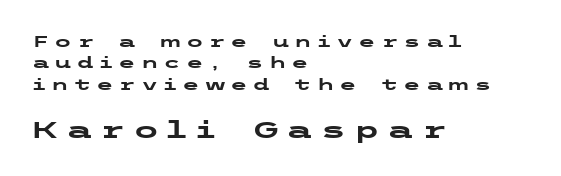
Underline: absent. Vertical strokes here are truly vertical. Notice how the passage keeps a crisp vertical edge on the left only. This layout puts the modest block above and the oversized block below. Regarding leading, the lines here are spaced in the standard way.
